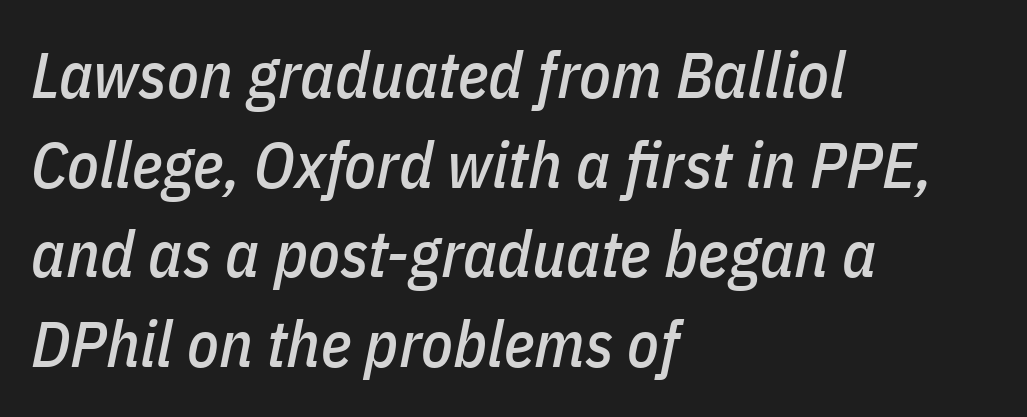
Q: Is the text italic (slanted)? A: Yes, it leans right by about 11 degrees.
Q: Is the text underlined? A: No.
Q: How is the paragraph aligned? A: Left-aligned.
Q: Is the spacing between letters normal or unusually wide? A: Normal.
Q: Is the spacing between lines tight, normal or loose? A: Normal.
Q: Width (condensed, normal, or wide)? A: Condensed.
Q: Stroke contrast? A: Low.
Q: x-height? A: Medium.
Q: Monospaced? A: No.
